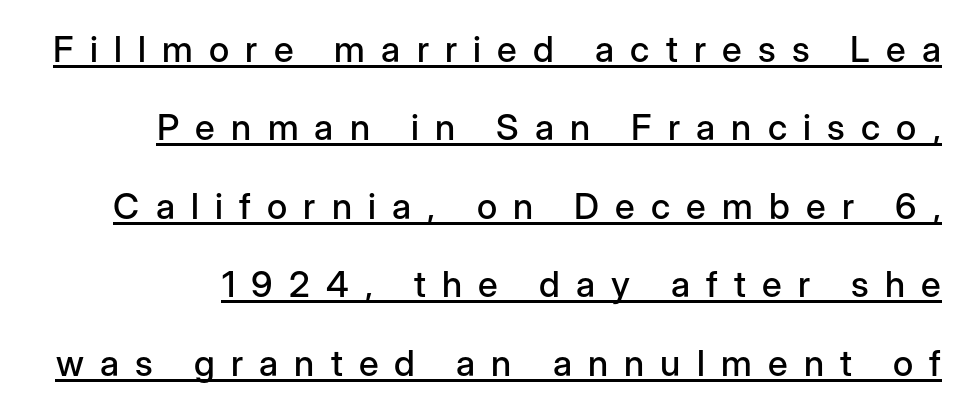
{"serif": "no", "italic": "no", "width": "normal", "stroke_contrast": "low", "x_height": "medium", "monospaced": "no", "underline": "yes", "line_spacing": "loose", "line_spacing_ratio": 2.18, "letter_spacing": "wide", "letter_spacing_em": 0.45, "glyph_px": 36}
